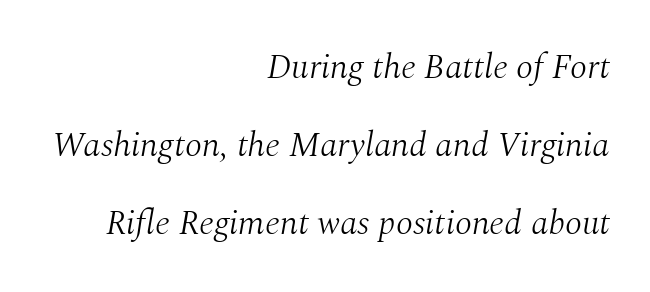
The image shows 35 px light serif type, italic (leaning right); set right-aligned, loose line spacing (2.23x), normal letter spacing, not underlined; medium stroke contrast and a medium x-height.
